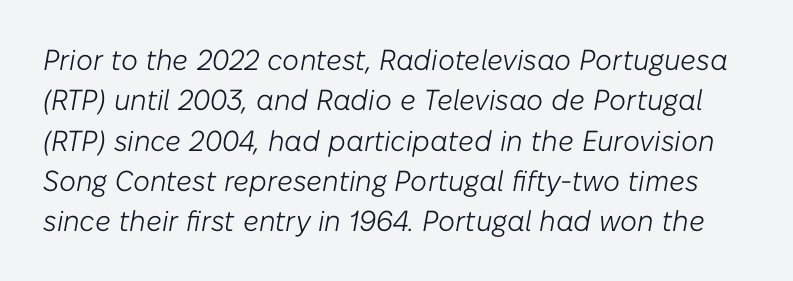
{"italic": "yes", "lean": "right", "slant_degrees": 10, "bold": "no", "weight": "light", "width": "normal", "stroke_contrast": "low", "x_height": "medium", "monospaced": "no", "underline": "no", "line_spacing": "normal", "line_spacing_ratio": 1.39, "letter_spacing": "normal", "letter_spacing_em": 0.0, "glyph_px": 29}
